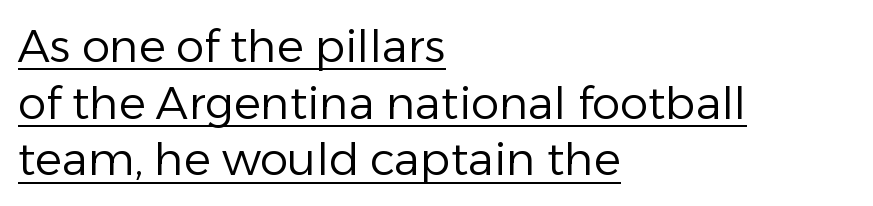
The image shows 45 px regular-weight sans-serif type, upright; set left-aligned, normal line spacing (1.26x), normal letter spacing, underlined; low stroke contrast and a medium x-height.
